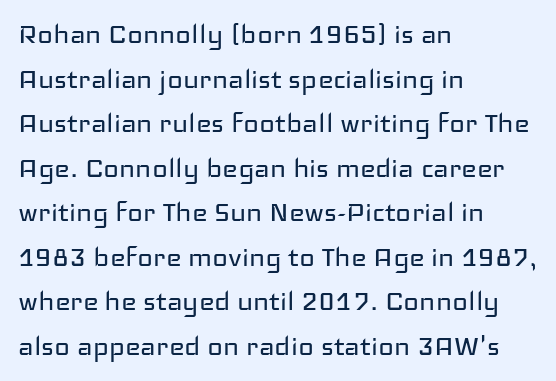
{"serif": "no", "italic": "no", "bold": "no", "weight": "regular", "width": "wide", "stroke_contrast": "low", "x_height": "medium", "monospaced": "no", "underline": "no", "align": "left", "line_spacing": "normal", "line_spacing_ratio": 1.35, "letter_spacing": "normal", "letter_spacing_em": 0.0, "glyph_px": 33}
